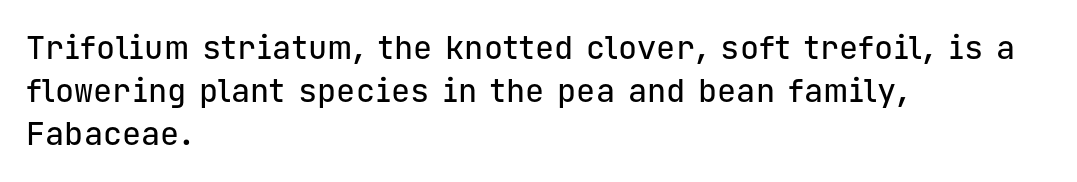
This rendering leaves character spacing at its baseline value. This sample uses a sans-serif face. Line beginnings align vertically; line endings do not. Spacing verdict: monospaced, one width for all characters. A roman cut, with each character standing at attention.
